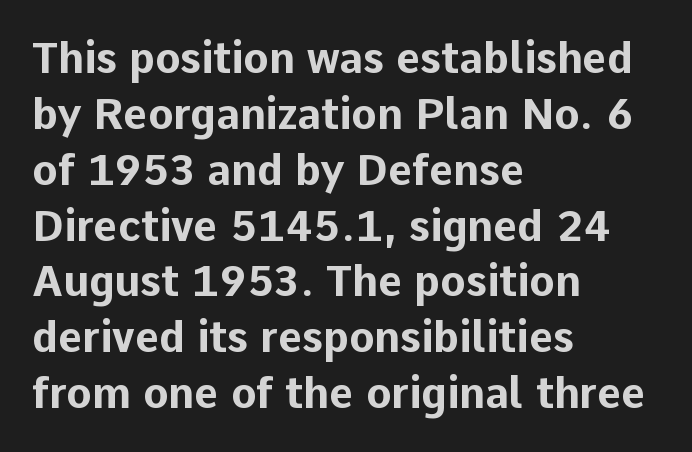
Q: Is the text bold? A: Yes.
Q: Is the text italic (slanted)? A: No, it is upright.
Q: Is the typeface a serif or a sans-serif typeface? A: Sans-serif.
Q: Is the text underlined? A: No.
Q: How is the paragraph aligned? A: Left-aligned.
Q: Is the spacing between letters normal or unusually wide? A: Normal.
Q: Is the spacing between lines tight, normal or loose? A: Normal.
Q: Width (condensed, normal, or wide)? A: Normal.
Q: Stroke contrast? A: Low.
Q: x-height? A: Medium.
Q: Monospaced? A: No.
